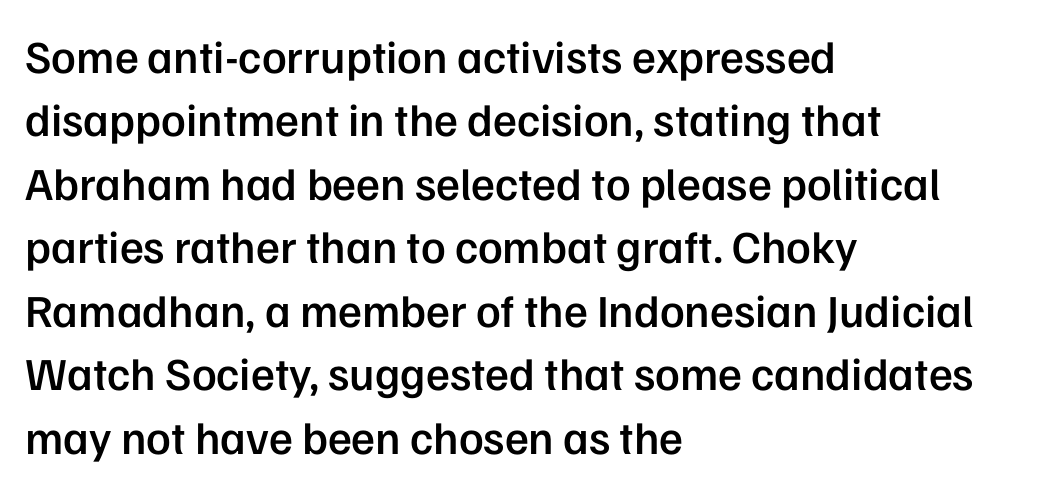
Q: Is the text bold? A: Semi-bold.
Q: Is the text italic (slanted)? A: No, it is upright.
Q: Is the typeface a serif or a sans-serif typeface? A: Sans-serif.
Q: Is the text underlined? A: No.
Q: How is the paragraph aligned? A: Left-aligned.
Q: Is the spacing between letters normal or unusually wide? A: Normal.
Q: Is the spacing between lines tight, normal or loose? A: Normal.
Q: Width (condensed, normal, or wide)? A: Normal.
Q: Stroke contrast? A: Low.
Q: x-height? A: Medium.
Q: Monospaced? A: No.
